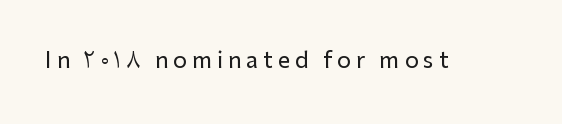
Honestly, the letter spacing is so wide it's the main thing you notice. The letters stand straight up with perfectly vertical stems. Plain, unruled lines of type.
